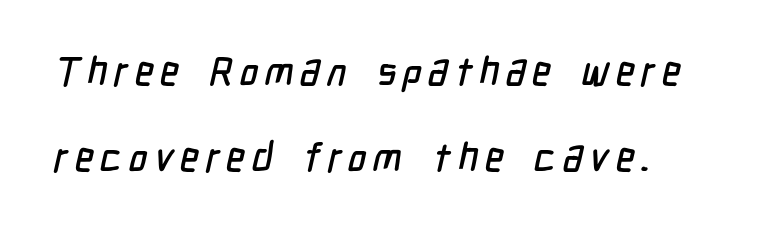
The image shows 40 px condensed sans-serif type; set loose line spacing (2.15x), not underlined; low stroke contrast and a medium x-height.
